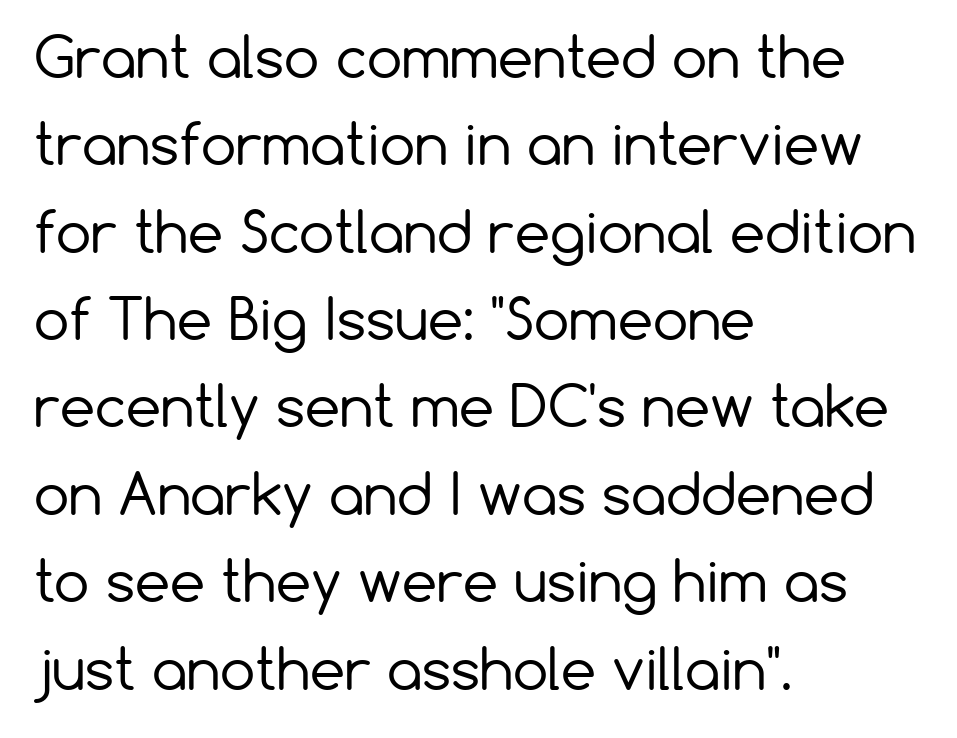
Q: Is the text bold? A: No.
Q: Is the text italic (slanted)? A: No, it is upright.
Q: Is the typeface a serif or a sans-serif typeface? A: Sans-serif.
Q: Is the text underlined? A: No.
Q: How is the paragraph aligned? A: Left-aligned.
Q: Is the spacing between letters normal or unusually wide? A: Normal.
Q: Is the spacing between lines tight, normal or loose? A: Normal.
Q: Width (condensed, normal, or wide)? A: Normal.
Q: Stroke contrast? A: Low.
Q: x-height? A: Medium.
Q: Monospaced? A: No.
